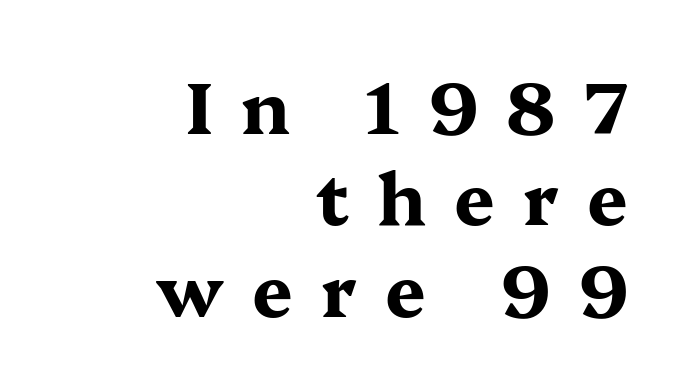
Posture: vertical. In terms of letterform style, serifs are clearly present. Line ends are locked; line starts wander. Honestly, there is no underline to notice here at all. The letters are bold, with thick, heavy strokes. These lines are rendered in a variable-pitch font.
